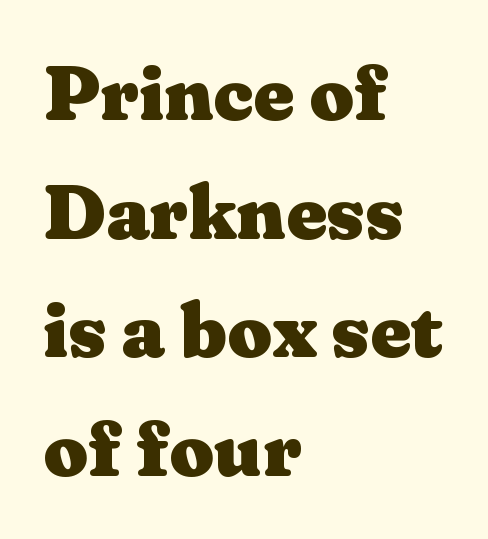
{"serif": "yes", "italic": "no", "bold": "yes", "weight": "heavy", "width": "wide", "stroke_contrast": "medium", "x_height": "medium", "monospaced": "no", "underline": "no", "align": "left", "line_spacing": "normal", "line_spacing_ratio": 1.52, "letter_spacing": "normal", "letter_spacing_em": 0.0, "glyph_px": 78}
